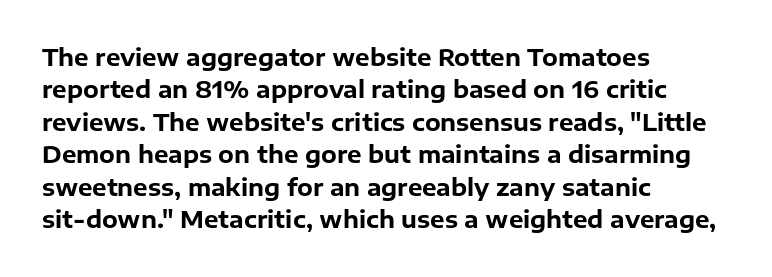
The image shows 23 px bold type, upright; set left-aligned, normal line spacing (1.41x), normal letter spacing, not underlined.
